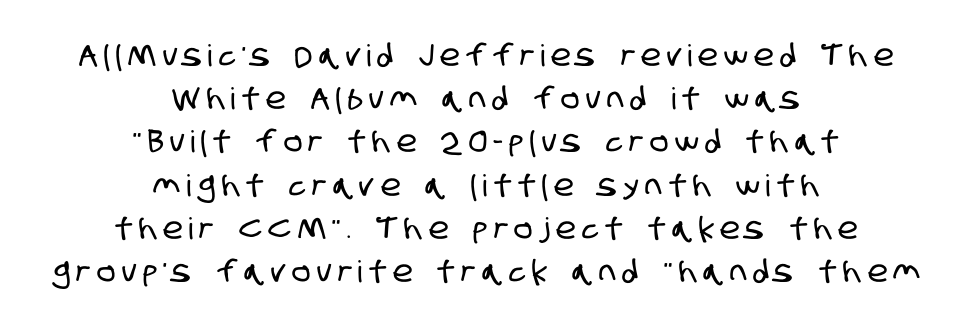
{"serif": "no", "width": "condensed", "stroke_contrast": "low", "x_height": "large", "monospaced": "no", "underline": "no", "align": "center", "line_spacing": "normal", "line_spacing_ratio": 1.44, "letter_spacing": "wide", "letter_spacing_em": 0.22, "glyph_px": 30}
